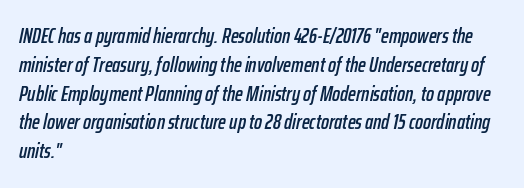
In terms of leading, this rendering sits right in the middle. Is the block centered? No — it sits flush against the left margin. When letters slant like this, we call the style italic. The gaps between neighbouring characters are ordinary and unremarkable. Letters rest on an invisible, unmarked baseline.
